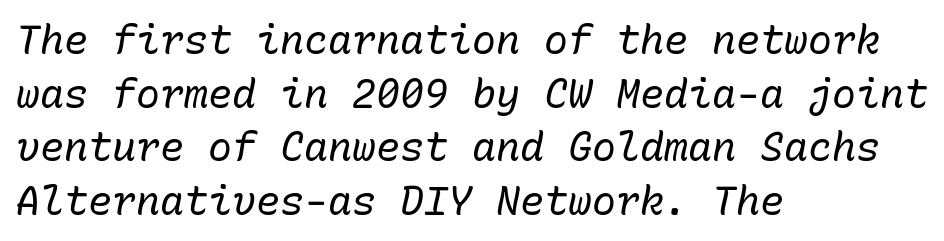
A typesetter would call this monospace, since all characters share one set width. The weight tops out at a normal text grade. The font's italic variant was chosen for this text. Each line starts at the same left margin while the right side varies. Line spacing here is normal.
